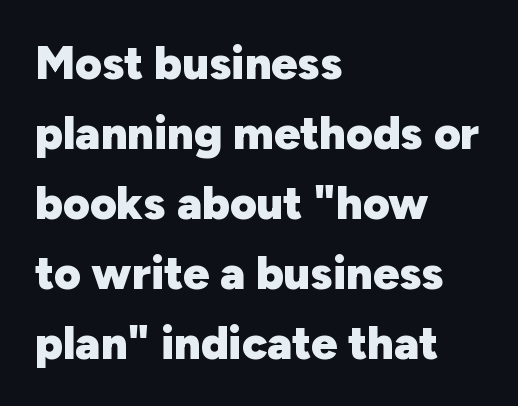
Q: Is the text bold? A: Yes.
Q: Is the text italic (slanted)? A: No, it is upright.
Q: Is the typeface a serif or a sans-serif typeface? A: Sans-serif.
Q: Is the text underlined? A: No.
Q: How is the paragraph aligned? A: Left-aligned.
Q: Is the spacing between letters normal or unusually wide? A: Normal.
Q: Is the spacing between lines tight, normal or loose? A: Normal.
Q: Width (condensed, normal, or wide)? A: Normal.
Q: Stroke contrast? A: Low.
Q: x-height? A: Medium.
Q: Monospaced? A: No.
